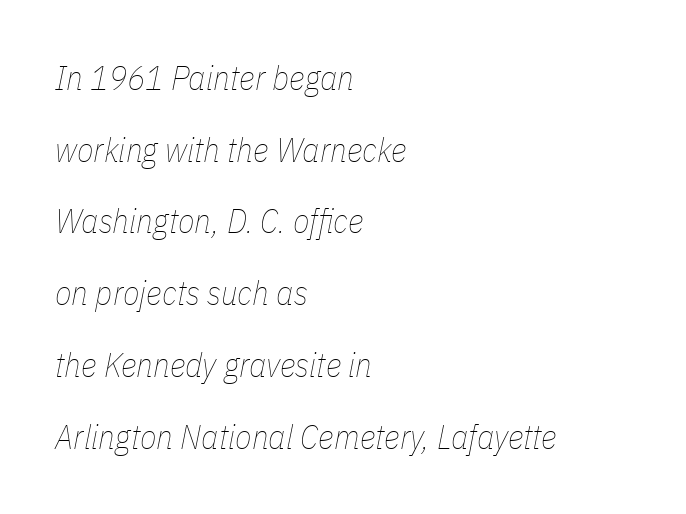
{"italic": "yes", "lean": "right", "slant_degrees": 11, "bold": "no", "weight": "thin", "width": "condensed", "stroke_contrast": "low", "x_height": "medium", "monospaced": "no", "underline": "no", "align": "left", "line_spacing": "loose", "line_spacing_ratio": 2.11, "letter_spacing": "normal", "letter_spacing_em": 0.0, "glyph_px": 34}
